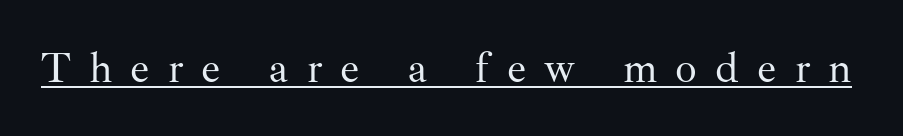
The image shows 43 px regular-weight serif type, upright; set unusually wide letter spacing (+0.42 em), underlined; medium stroke contrast and a small x-height.
